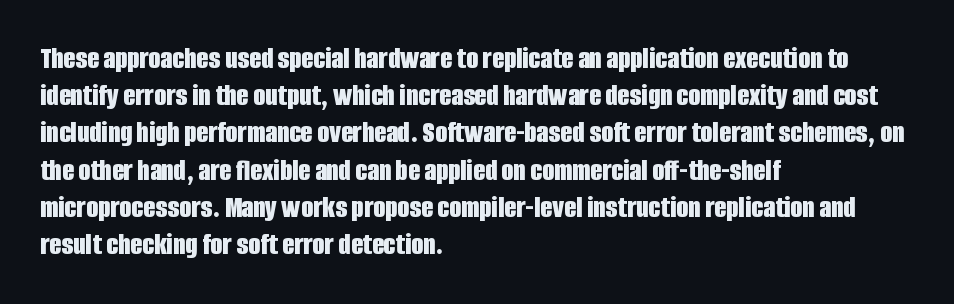
Q: Is the text bold? A: Yes.
Q: Is the text italic (slanted)? A: No, it is upright.
Q: Is the typeface a serif or a sans-serif typeface? A: Sans-serif.
Q: Is the text underlined? A: No.
Q: How is the paragraph aligned? A: Left-aligned.
Q: Is the spacing between letters normal or unusually wide? A: Normal.
Q: Width (condensed, normal, or wide)? A: Condensed.
Q: Stroke contrast? A: Low.
Q: x-height? A: Large.
Q: Monospaced? A: No.
